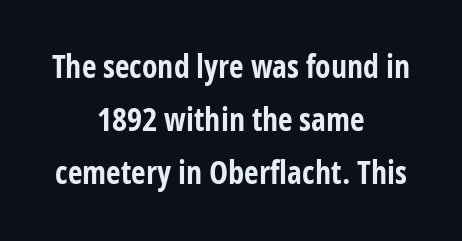
The image shows 32 px bold, condensed sans-serif type, upright; set centered, normal line spacing (1.65x), normal letter spacing, not underlined; low stroke contrast and a medium x-height.
